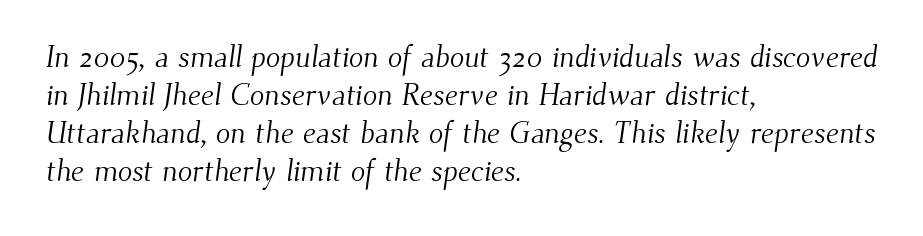
The typeface has the unassuming heft of standard copy or less. This sample has the flowing, uneven cadence of proportional lettering. This rendering uses left alignment, leaving the right contour irregular. Clear beneath every line of the passage.
